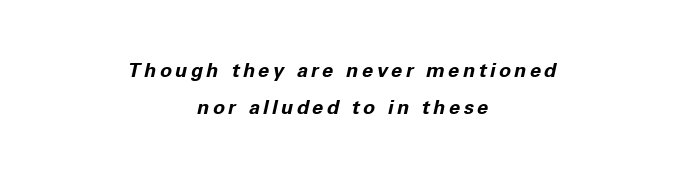
The passage is arranged like a title page — every line centered. Only glyphs here, with clear space below each row. What weight is shown? A full bold with thick strokes. The face used here has a pronounced slope to its letters.
